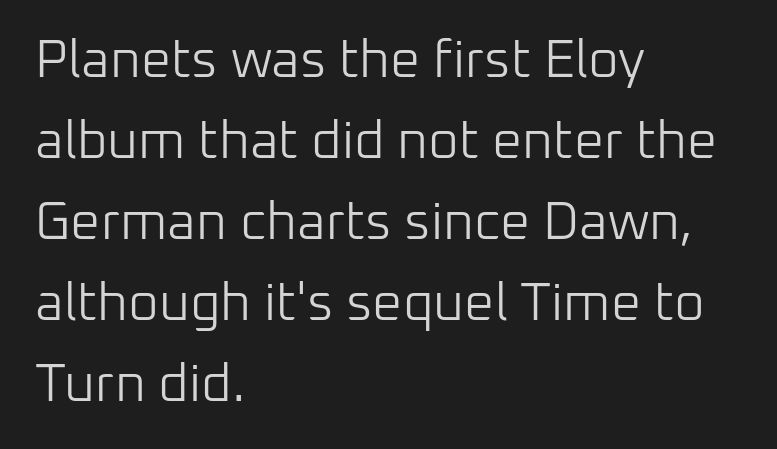
The image shows 53 px light sans-serif type, upright; set left-aligned, normal line spacing (1.53x), normal letter spacing, not underlined; low stroke contrast and a medium x-height.
